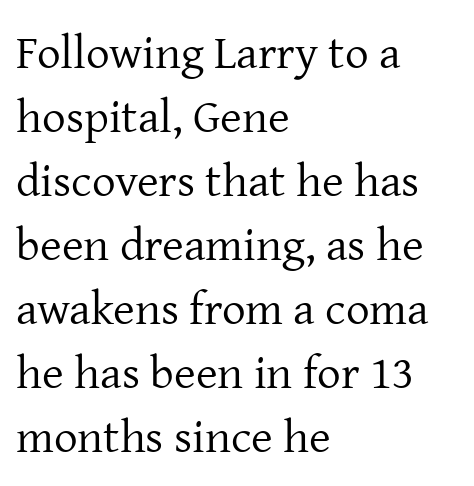
The image shows 47 px regular-weight serif type, upright; set left-aligned, normal line spacing (1.36x), normal letter spacing, not underlined; low stroke contrast and a medium x-height.
